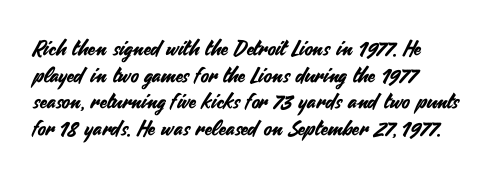
{"underline": "no", "align": "left", "line_spacing": "normal", "line_spacing_ratio": 1.27, "letter_spacing": "normal", "letter_spacing_em": 0.0, "glyph_px": 21}
